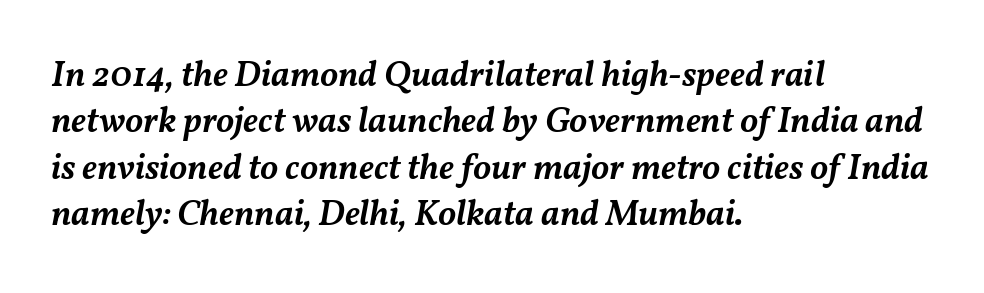
The space between consecutive lines is moderate. Notice how the passage keeps a crisp vertical edge on the left only. Quick note: italic. The face used here is rendered with its standard letterfit.
